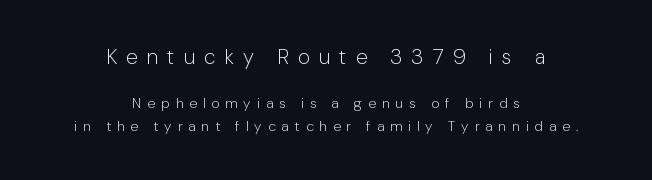
Line starts and ends both wander, symmetrically. Nothing heavy about these letters — not bold at all. A normal amount of white space separates one row of letters from the next. A typesetter would mark this as roman, not italic.
